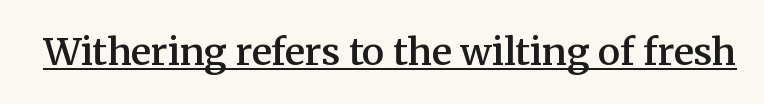
Q: Is the text bold? A: Semi-bold.
Q: Is the text italic (slanted)? A: No, it is upright.
Q: Is the typeface a serif or a sans-serif typeface? A: Serif.
Q: Is the text underlined? A: Yes.
Q: Is the spacing between letters normal or unusually wide? A: Normal.
Q: Width (condensed, normal, or wide)? A: Normal.
Q: Stroke contrast? A: Medium.
Q: x-height? A: Medium.
Q: Monospaced? A: No.
